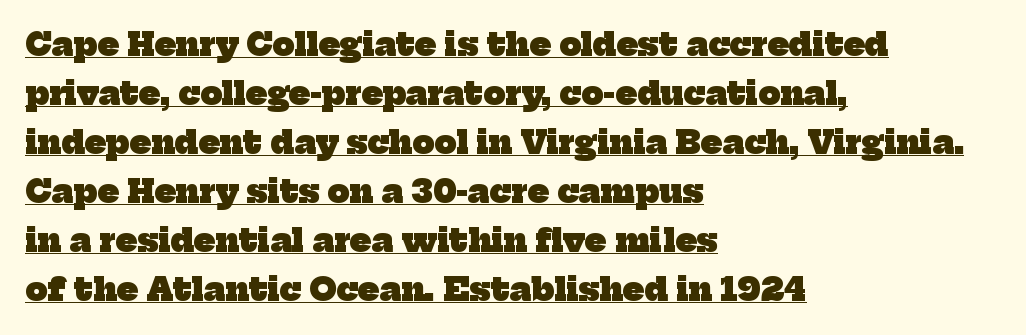
The image shows 31 px heavy serif type; set left-aligned, normal line spacing (1.58x), normal letter spacing, underlined; low stroke contrast and a medium x-height.
